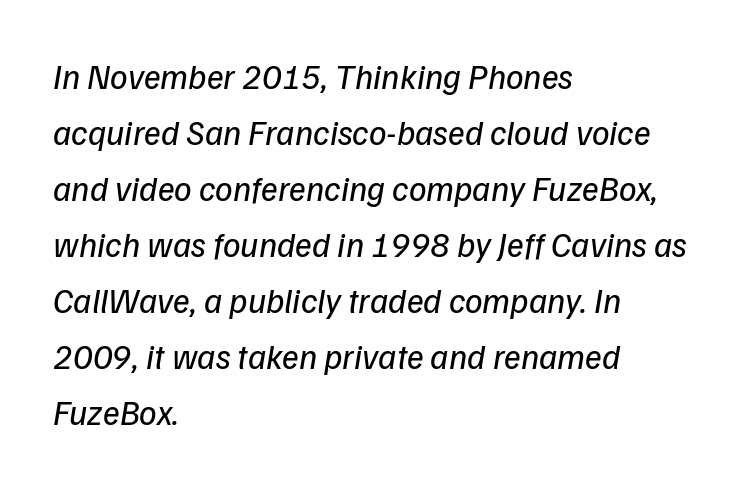
{"italic": "yes", "lean": "right", "slant_degrees": 9, "bold": "no", "weight": "regular", "width": "normal", "stroke_contrast": "low", "x_height": "medium", "monospaced": "no", "underline": "no", "align": "left", "line_spacing": "normal", "line_spacing_ratio": 1.6, "letter_spacing": "normal", "letter_spacing_em": 0.0, "glyph_px": 35}
